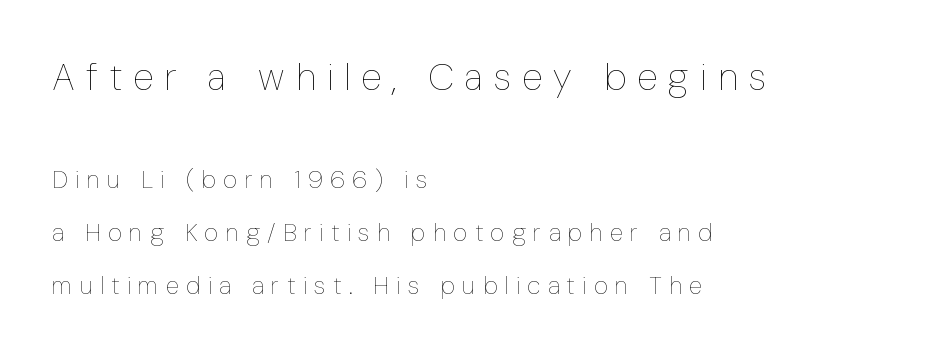
{"italic": "no", "bold": "no", "weight": "thin", "width": "condensed", "stroke_contrast": "low", "x_height": "medium", "monospaced": "no", "underline": "no", "align": "left", "line_spacing": "loose", "line_spacing_ratio": 2.12, "letter_spacing": "wide", "letter_spacing_em": 0.29, "larger_block": "first", "size_ratio": 1.52, "glyph_px": 38}
